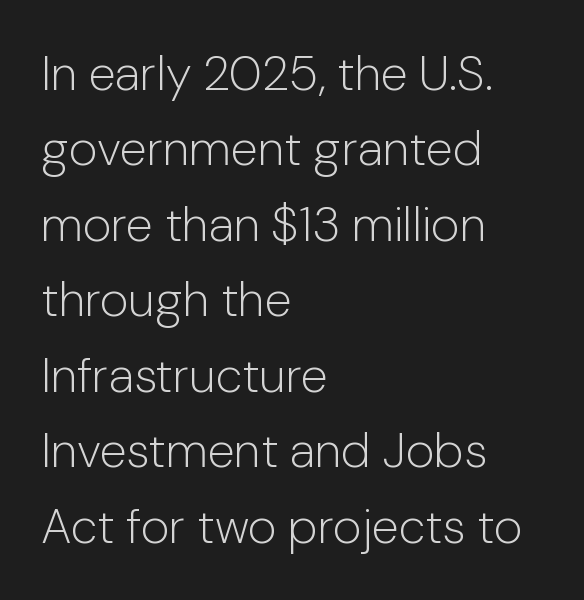
The axis of the letterforms is exactly vertical. Stem width sits at or under what a default text font uses. Normally led — the rows are evenly, conventionally spaced. These lines are composed in type without serifs. Nobody touched the tracking dial on this one.
